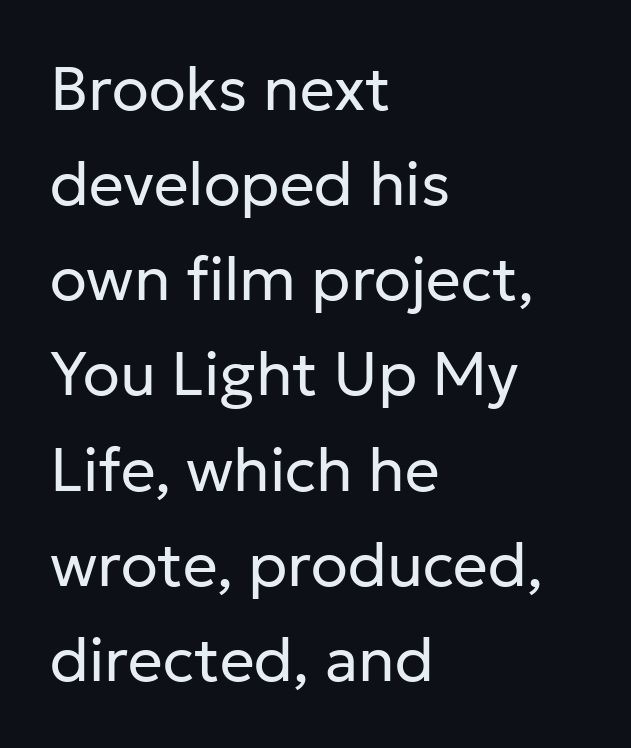
The image shows 61 px regular-weight sans-serif type, upright; set left-aligned, normal line spacing (1.56x), normal letter spacing, not underlined; low stroke contrast and a medium x-height.
